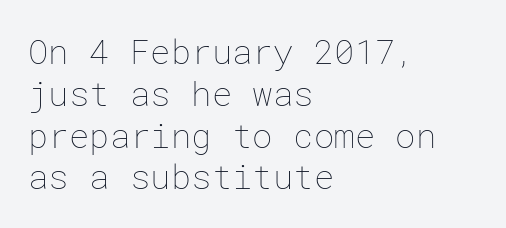
The image shows 34 px thin type, upright; set left-aligned, line spacing 1.23x, normal letter spacing, not underlined; low stroke contrast and a medium x-height.
